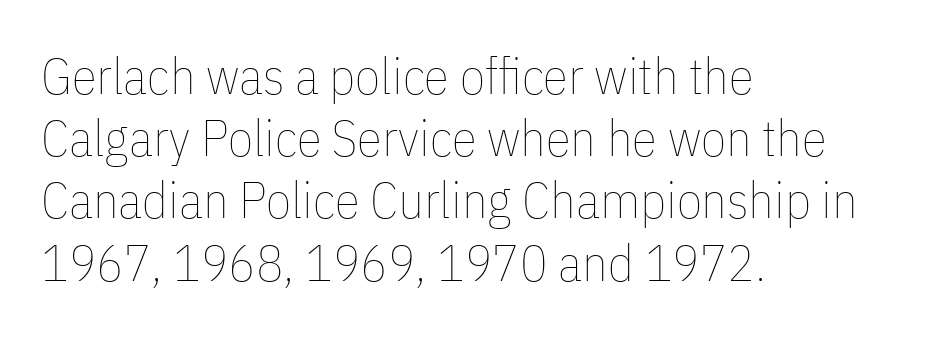
The image shows 51 px thin, condensed type, upright; set left-aligned, line spacing 1.22x, normal letter spacing, not underlined; low stroke contrast and a medium x-height.
